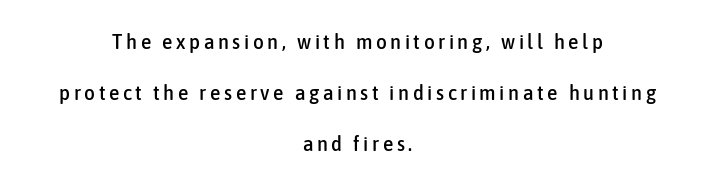
The rag falls on both sides of this text block equally. Vertically, the passage feels expansive, rows floating well apart. Check under the words: just untouched page. This is roman type, the default non-slanted kind.
